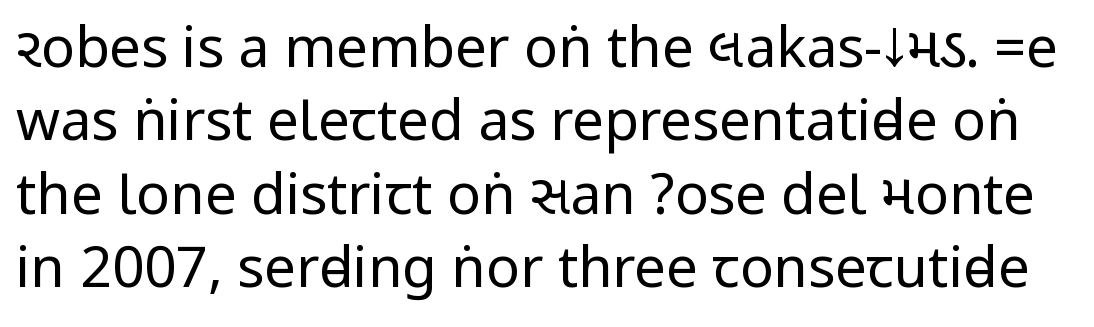
Q: Is the text bold? A: No.
Q: Is the text italic (slanted)? A: No, it is upright.
Q: Is the typeface a serif or a sans-serif typeface? A: Sans-serif.
Q: Is the text underlined? A: No.
Q: Is the spacing between letters normal or unusually wide? A: Normal.
Q: Is the spacing between lines tight, normal or loose? A: Normal.
Q: Width (condensed, normal, or wide)? A: Condensed.
Q: Stroke contrast? A: Low.
